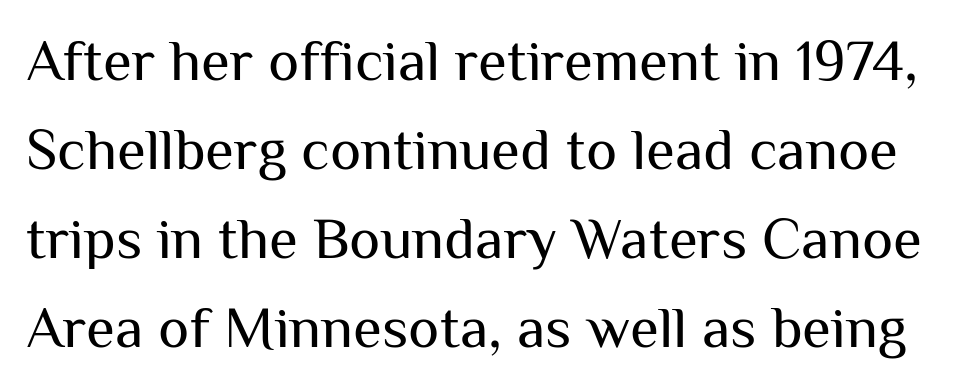
Q: Is the text bold? A: No.
Q: Is the text italic (slanted)? A: No, it is upright.
Q: Is the typeface a serif or a sans-serif typeface? A: Sans-serif.
Q: Is the text underlined? A: No.
Q: Is the spacing between letters normal or unusually wide? A: Normal.
Q: Is the spacing between lines tight, normal or loose? A: Normal.
Q: Width (condensed, normal, or wide)? A: Normal.
Q: Stroke contrast? A: Medium.
Q: x-height? A: Medium.
Q: Monospaced? A: No.
